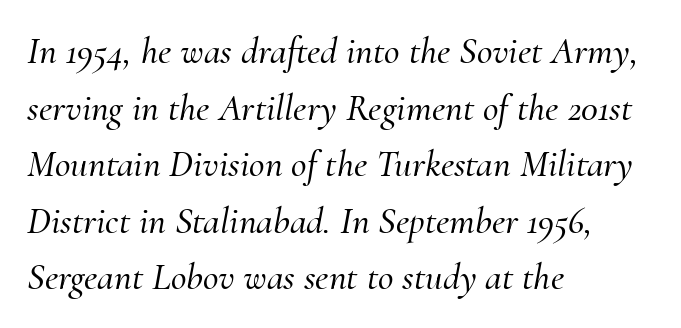
The image shows 38 px serif type, italic (leaning right); set left-aligned, normal line spacing (1.49x), normal letter spacing, not underlined; medium stroke contrast and a small x-height.
